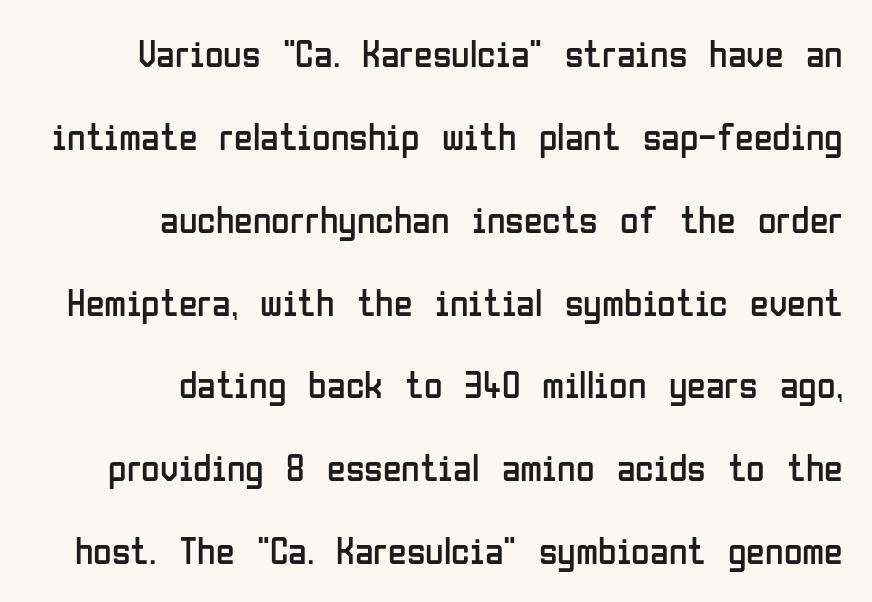
Unlike a traditional serif, this face leaves its strokes unadorned. This rendering uses right alignment, leaving the left contour irregular. Each new line begins a long way beneath the previous one. Quick note: underline off.
